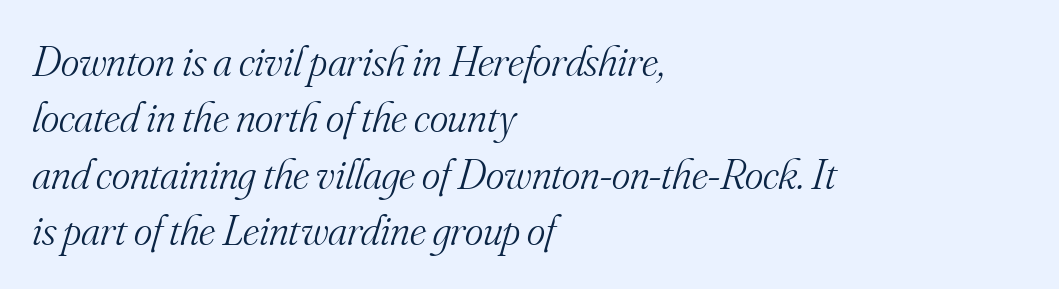
The image shows 44 px light serif type, italic (leaning right); set left-aligned, normal line spacing (1.28x), normal letter spacing, not underlined; medium stroke contrast and a small x-height.
